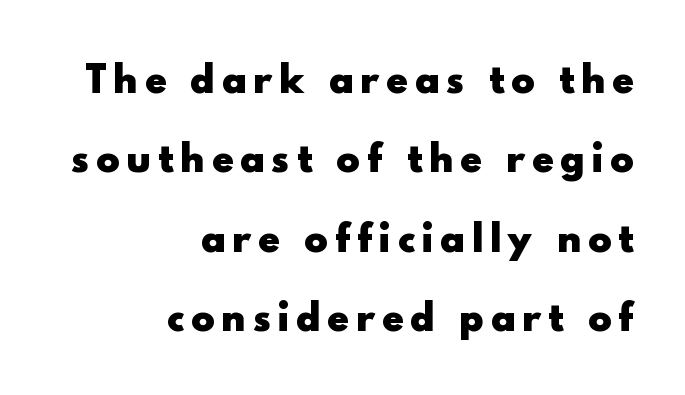
Nothing sits at the stroke ends, so this counts as sans-serif. The typesetting leans heavy: a genuine bold. The rendering inserts visible extra space after every character. One-word summary of the alignment: right. Here the designer chose a conventional face with non-uniform glyph widths.
